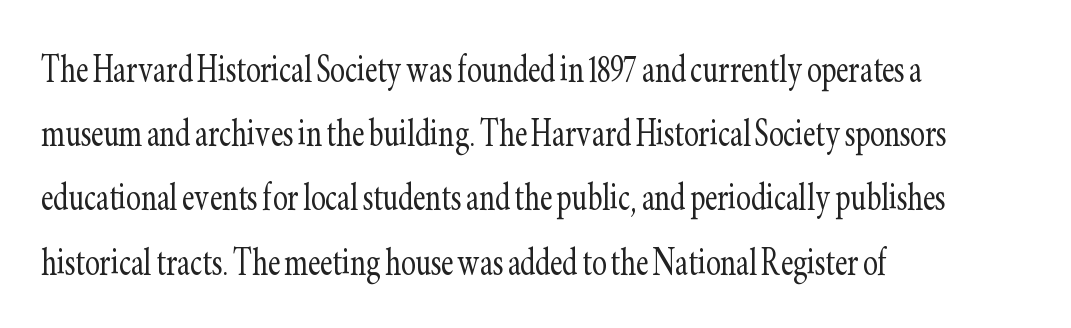
The image shows 44 px light, condensed serif type, upright; set left-aligned, normal line spacing (1.46x), normal letter spacing, not underlined; low stroke contrast and a small x-height.
